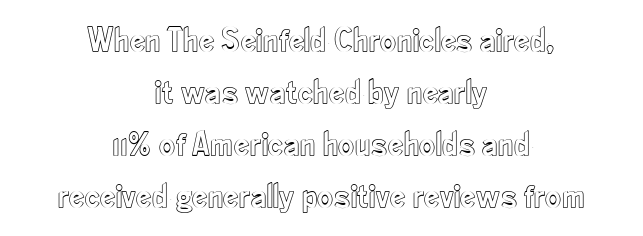
The image shows 35 px condensed type, upright; set centered, normal line spacing (1.49x), normal letter spacing, not underlined; a small x-height.
